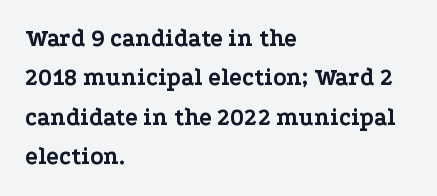
{"italic": "no", "bold": "yes", "underline": "no", "align": "left", "line_spacing": "normal", "line_spacing_ratio": 1.64, "letter_spacing": "normal", "letter_spacing_em": 0.0, "glyph_px": 24}
